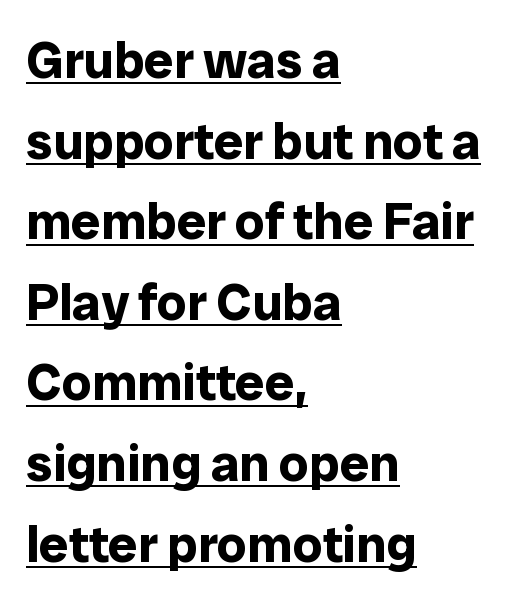
{"serif": "no", "italic": "no", "bold": "yes", "weight": "bold", "width": "normal", "stroke_contrast": "low", "x_height": "medium", "monospaced": "no", "underline": "yes", "align": "left", "line_spacing": "normal", "line_spacing_ratio": 1.55, "letter_spacing": "normal", "letter_spacing_em": 0.0, "glyph_px": 52}
